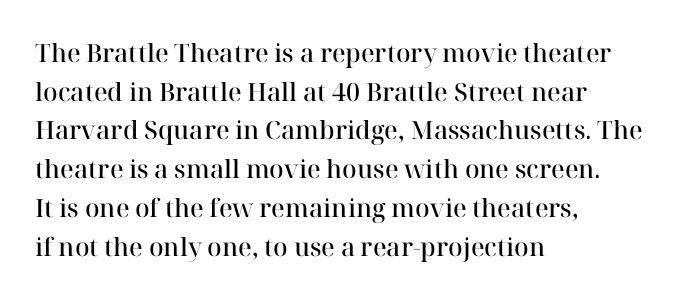
{"italic": "no", "bold": "semi", "underline": "no", "align": "left", "line_spacing": "normal", "line_spacing_ratio": 1.55, "letter_spacing": "normal", "letter_spacing_em": 0.0, "glyph_px": 25}
